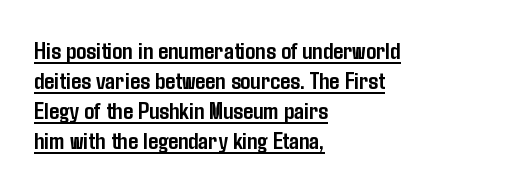
What decoration does the sample have? An underline. These words are printed bold, with thick strokes throughout. Italic? Not at all — the glyphs are vertical. Left-aligned paragraph, ragged on the right.
